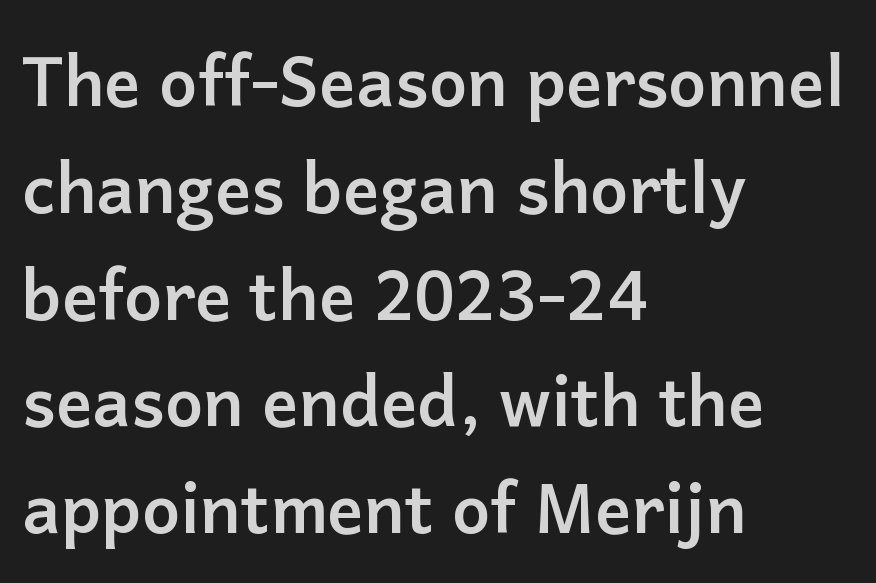
{"serif": "no", "italic": "no", "bold": "yes", "weight": "semibold", "width": "normal", "stroke_contrast": "low", "x_height": "medium", "monospaced": "no", "underline": "no", "align": "left", "line_spacing": "normal", "line_spacing_ratio": 1.57, "letter_spacing": "normal", "letter_spacing_em": 0.0, "glyph_px": 68}
